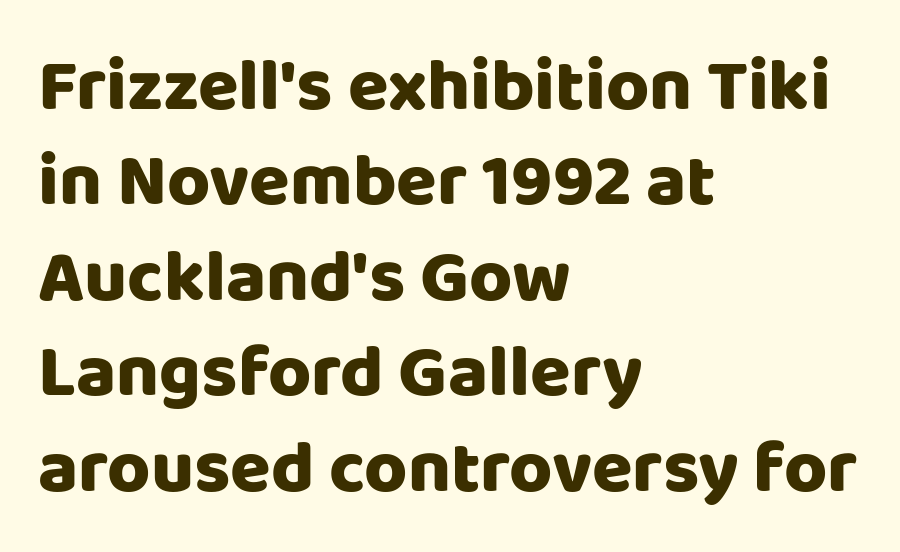
The image shows 74 px sans-serif type, upright; set left-aligned, normal line spacing (1.29x), normal letter spacing, not underlined; low stroke contrast and a large x-height.
